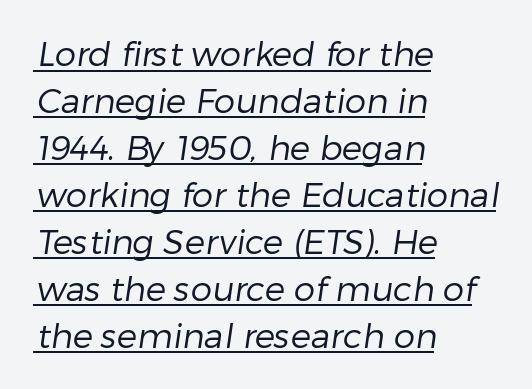
Q: Is the text bold? A: No.
Q: Is the typeface a serif or a sans-serif typeface? A: Sans-serif.
Q: Is the text underlined? A: Yes.
Q: How is the paragraph aligned? A: Left-aligned.
Q: Is the spacing between letters normal or unusually wide? A: Normal.
Q: Is the spacing between lines tight, normal or loose? A: Normal.
Q: Width (condensed, normal, or wide)? A: Normal.
Q: Stroke contrast? A: Low.
Q: x-height? A: Medium.
Q: Monospaced? A: No.
